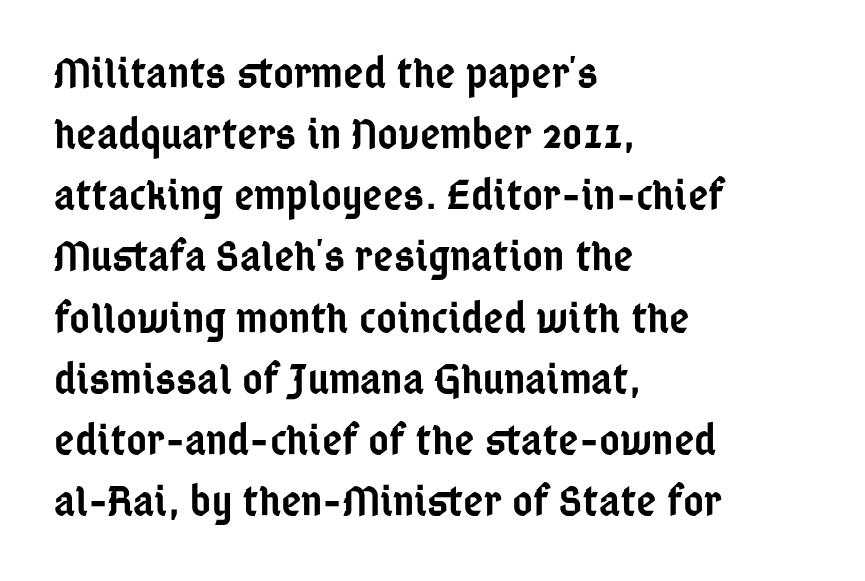
Q: Is the text bold? A: Semi-bold.
Q: Is the text italic (slanted)? A: No, it is upright.
Q: Is the typeface a serif or a sans-serif typeface? A: Sans-serif.
Q: Is the text underlined? A: No.
Q: How is the paragraph aligned? A: Left-aligned.
Q: Is the spacing between letters normal or unusually wide? A: Normal.
Q: Is the spacing between lines tight, normal or loose? A: Normal.
Q: Width (condensed, normal, or wide)? A: Condensed.
Q: Stroke contrast? A: Low.
Q: x-height? A: Medium.
Q: Monospaced? A: No.
